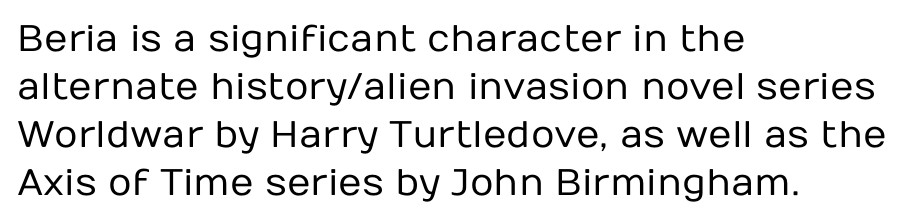
Q: Is the text bold? A: No.
Q: Is the text italic (slanted)? A: No, it is upright.
Q: Is the typeface a serif or a sans-serif typeface? A: Sans-serif.
Q: Is the text underlined? A: No.
Q: How is the paragraph aligned? A: Left-aligned.
Q: Is the spacing between letters normal or unusually wide? A: Normal.
Q: Is the spacing between lines tight, normal or loose? A: Normal.
Q: Width (condensed, normal, or wide)? A: Normal.
Q: Stroke contrast? A: Low.
Q: x-height? A: Medium.
Q: Monospaced? A: No.
